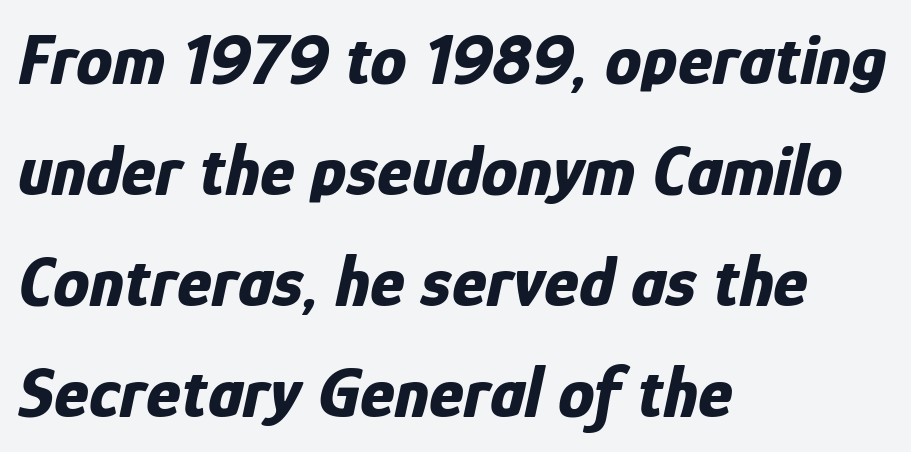
Students, this is bold: see how much ink each stroke carries. Would a proofreader flag this as italicized? Yes. The line texture is even and compact thanks to regular tracking. Each line starts at the same left margin while the right side varies. Words float on clear page, feet unadorned. Vertically, the passage feels balanced, rows spaced as you'd expect.
